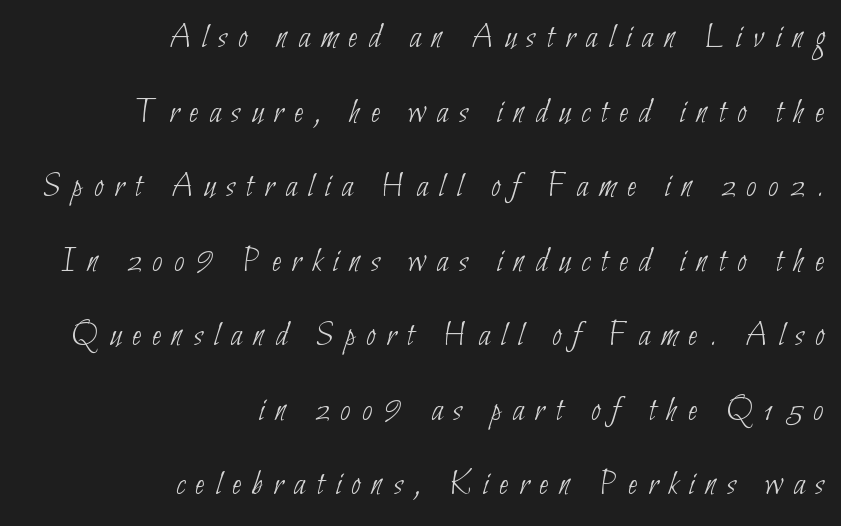
Line endings align vertically; line beginnings do not. The face used here is a sans, in the tradition of grotesques and geometrics. Is there much room between lines? Yes — plenty of vertical air separates them. Do the characters align in a grid? No, the font is proportional. Beneath every word, the page is bare.
